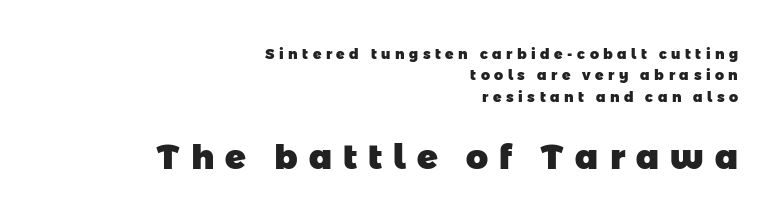
{"serif": "no", "bold": "yes", "weight": "heavy", "width": "normal", "stroke_contrast": "low", "x_height": "medium", "monospaced": "no", "underline": "no", "align": "right", "line_spacing": "normal", "line_spacing_ratio": 1.52, "letter_spacing": "wide", "letter_spacing_em": 0.32, "larger_block": "second", "size_ratio": 2.43, "glyph_px": 34}
